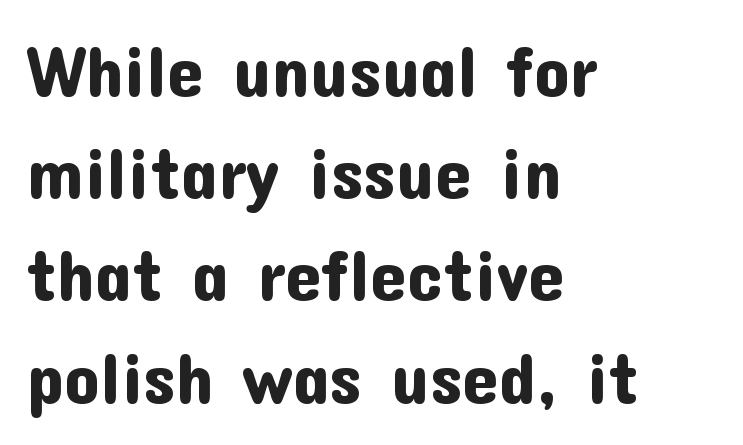
Italic: no, the glyphs are upright roman. The horizontal fit of the characters is conventional and even. Teacher's note: observe the even left margin — that is flush-left alignment. The rendering uses a moderate line-height, typical for paragraphs.
